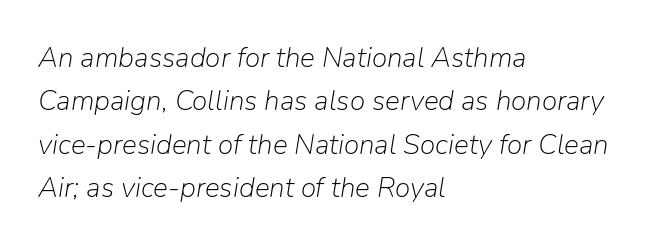
Vertical stems look standard width or narrower in stroke. Successive baselines arrive at the customary interval. Casual observation: everything's shoved over to the left. Proportional: the letters do not fall into vertical columns. Observe the lean: these are italic letterforms.
